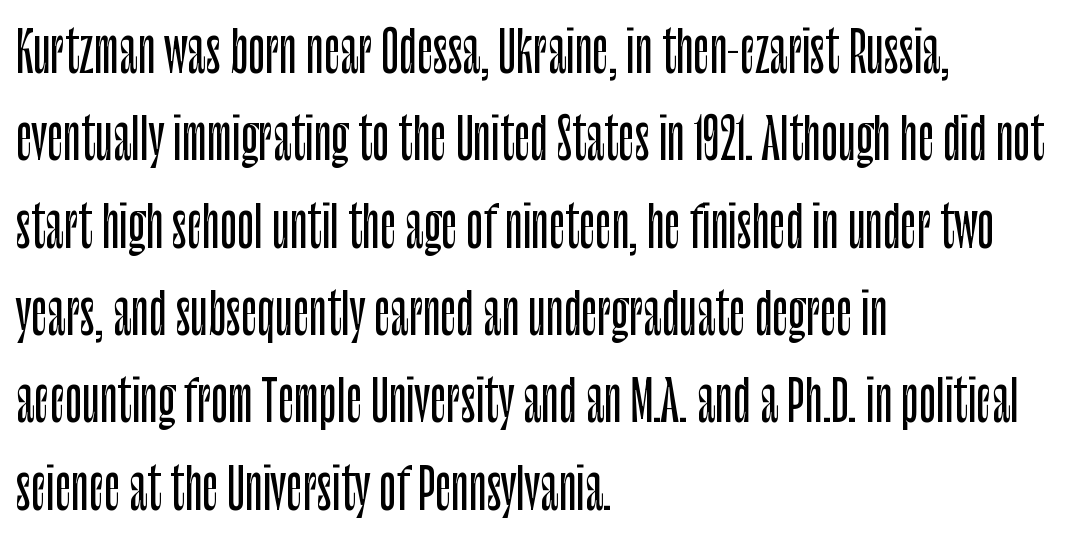
The image shows 56 px condensed sans-serif type, upright; set left-aligned, normal line spacing (1.56x), normal letter spacing, not underlined; low stroke contrast and a large x-height.
